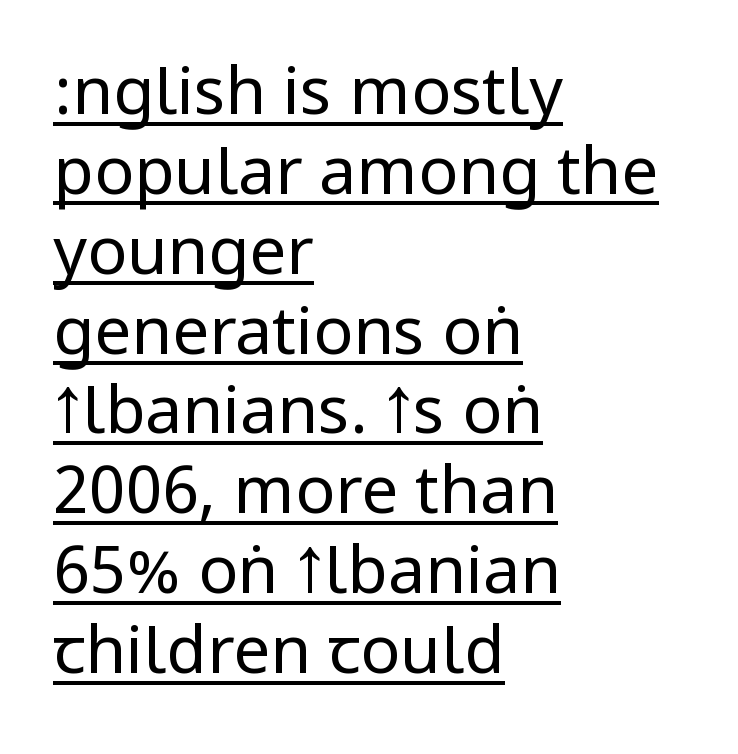
The image shows 66 px regular-weight, condensed sans-serif type, upright; set left-aligned, line spacing 1.21x, normal letter spacing, underlined; low stroke contrast.
